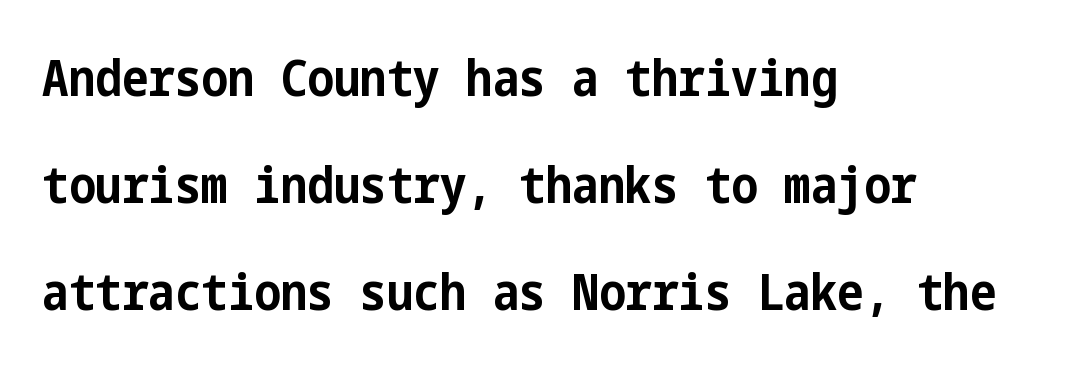
{"serif": "no", "italic": "no", "bold": "yes", "weight": "bold", "width": "condensed", "stroke_contrast": "low", "x_height": "medium", "underline": "no", "align": "left", "line_spacing": "loose", "line_spacing_ratio": 2.14, "letter_spacing": "normal", "letter_spacing_em": 0.0, "glyph_px": 50}
